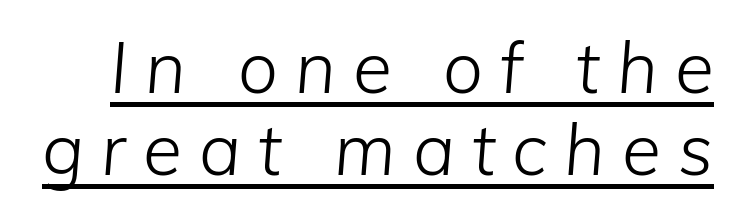
Q: Is the text bold? A: No.
Q: Is the text italic (slanted)? A: Yes, it leans right by about 5 degrees.
Q: Is the text underlined? A: Yes.
Q: Is the spacing between letters normal or unusually wide? A: Unusually wide.
Q: Is the spacing between lines tight, normal or loose? A: Tight.
Q: Width (condensed, normal, or wide)? A: Normal.
Q: Stroke contrast? A: Low.
Q: x-height? A: Medium.
Q: Monospaced? A: No.
